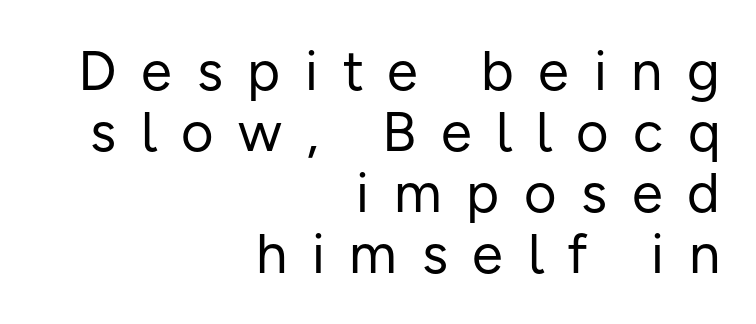
The image shows 56 px regular-weight sans-serif type, upright; set right-aligned, tight line spacing (1.09x), unusually wide letter spacing (+0.44 em), not underlined; low stroke contrast and a medium x-height.
